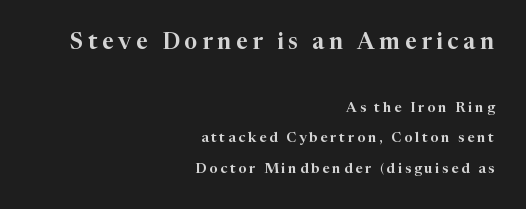
The image shows 23 px text type, upright; set right-aligned, loose line spacing (2.18x), unusually wide letter spacing (+0.2 em), not underlined; the first (top) block is 1.64x larger.
